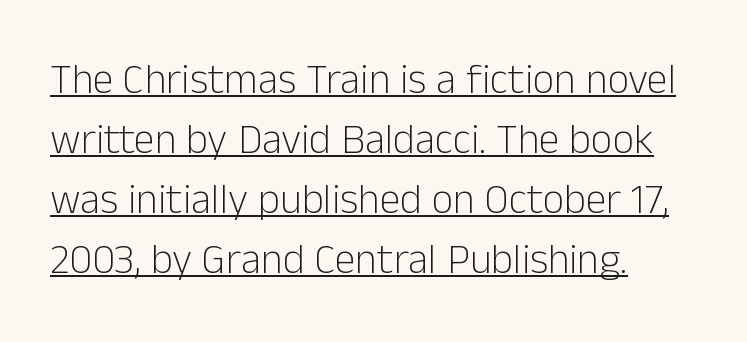
{"serif": "no", "italic": "no", "bold": "no", "weight": "light", "width": "normal", "stroke_contrast": "low", "x_height": "medium", "monospaced": "no", "underline": "yes", "align": "left", "line_spacing": "normal", "line_spacing_ratio": 1.43, "letter_spacing": "normal", "letter_spacing_em": 0.0, "glyph_px": 42}
